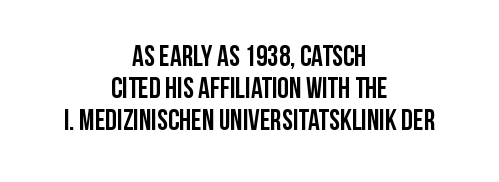
Q: Is the text bold? A: Yes.
Q: Is the text italic (slanted)? A: No, it is upright.
Q: Is the typeface a serif or a sans-serif typeface? A: Sans-serif.
Q: Is the text underlined? A: No.
Q: How is the paragraph aligned? A: Centered.
Q: Is the spacing between letters normal or unusually wide? A: Normal.
Q: Is the spacing between lines tight, normal or loose? A: Tight.
Q: Width (condensed, normal, or wide)? A: Condensed.
Q: Stroke contrast? A: Low.
Q: x-height? A: Large.
Q: Monospaced? A: No.
